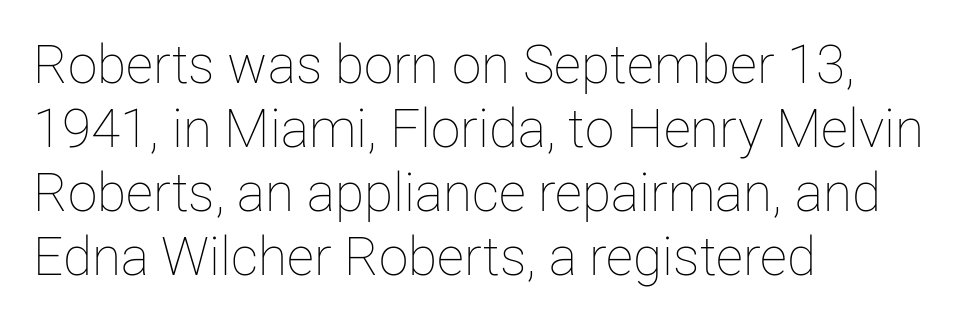
The passage shown is not underscored anywhere. Do the letters lean? They stand straight. You could call the tracking neutral — neither tight nor loose. The lines in this sample share a left origin and differ only in where they stop. Do the characters align in a grid? No, the font is proportional. Weight: regular or lighter.
